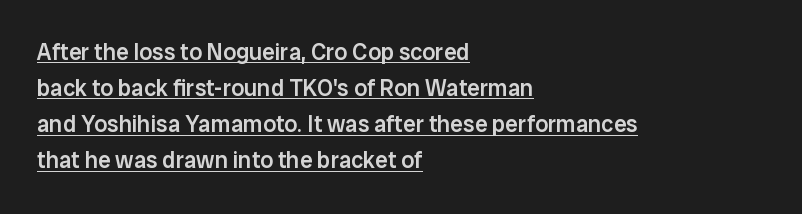
{"italic": "no", "bold": "semi", "underline": "yes", "align": "left", "line_spacing": "normal", "line_spacing_ratio": 1.57, "letter_spacing": "normal", "letter_spacing_em": 0.0, "glyph_px": 23}
